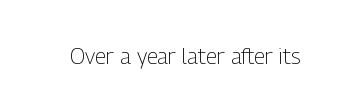
The image shows 22 px text type, upright; set normal letter spacing, not underlined.
